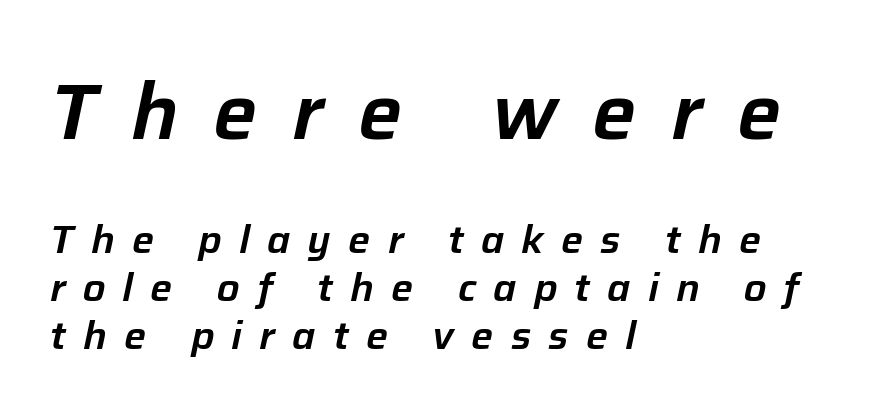
The image shows 78 px text type, italic (leaning right); set left-aligned, line spacing 1.23x, unusually wide letter spacing (+0.44 em), not underlined; the first (top) block is 2.0x larger; low stroke contrast and a medium x-height.
